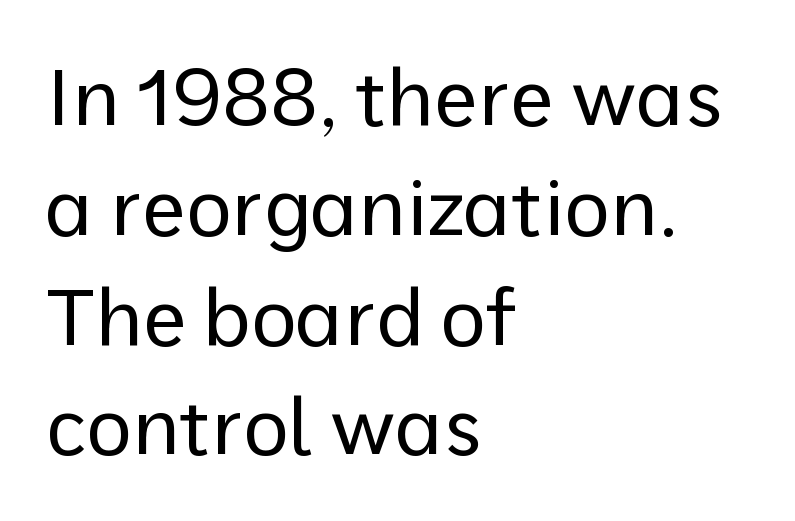
{"serif": "no", "italic": "no", "bold": "no", "weight": "regular", "width": "normal", "stroke_contrast": "low", "x_height": "medium", "monospaced": "no", "underline": "no", "align": "left", "line_spacing": "normal", "line_spacing_ratio": 1.39, "letter_spacing": "normal", "letter_spacing_em": 0.0, "glyph_px": 79}
